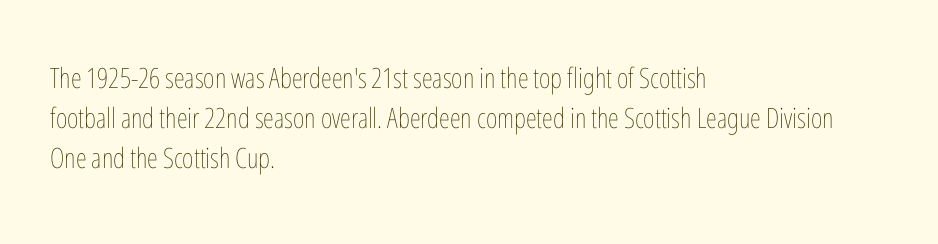
{"italic": "no", "bold": "no", "weight": "thin", "width": "condensed", "stroke_contrast": "low", "x_height": "medium", "monospaced": "no", "underline": "no", "align": "left", "line_spacing": "normal", "line_spacing_ratio": 1.43, "letter_spacing": "normal", "letter_spacing_em": 0.0, "glyph_px": 28}
